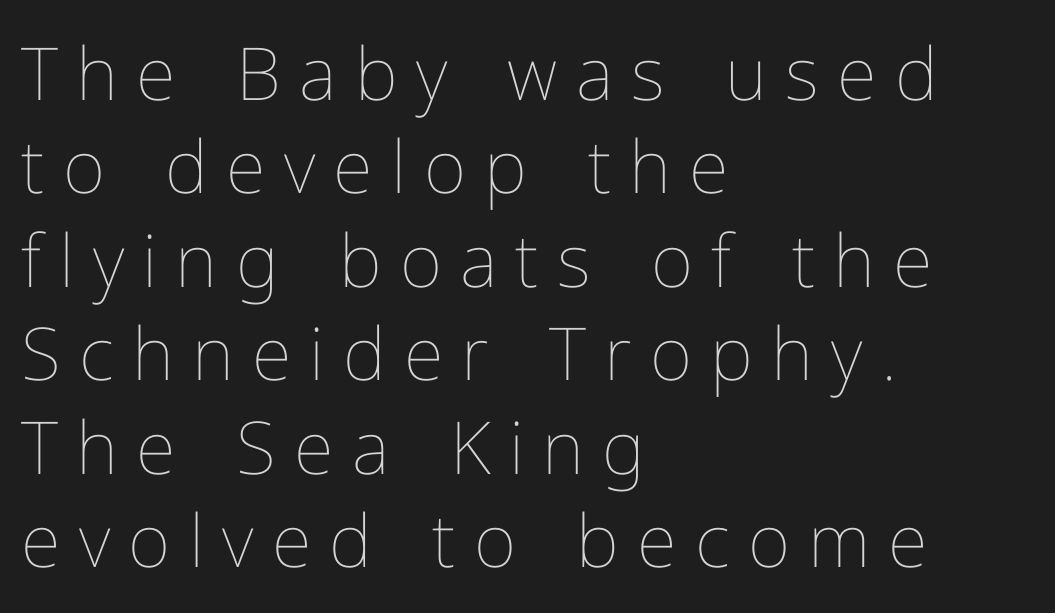
Casual observation: everything's shoved over to the left. No heavy texture on the line: the type isn't bold. The string is rendered with underlining switched off. Notice how the stems are strictly vertical — no italics here.
